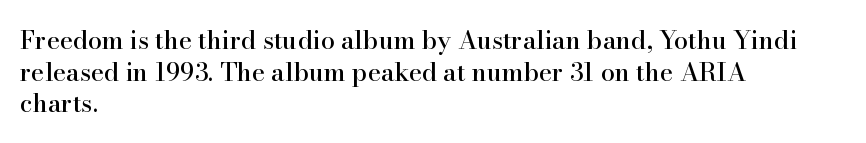
The image shows 25 px text type, upright; set left-aligned, normal line spacing (1.27x), normal letter spacing, not underlined.
